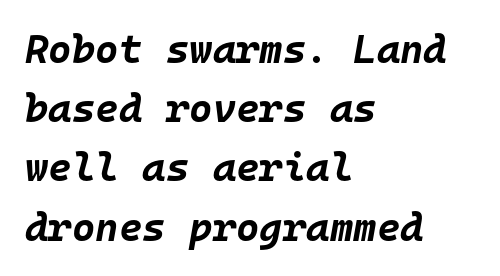
Q: Is the text bold? A: Yes.
Q: Is the text italic (slanted)? A: Yes, it leans right by about 10 degrees.
Q: Is the text underlined? A: No.
Q: How is the paragraph aligned? A: Left-aligned.
Q: Is the spacing between letters normal or unusually wide? A: Normal.
Q: Is the spacing between lines tight, normal or loose? A: Normal.
Q: Width (condensed, normal, or wide)? A: Normal.
Q: Stroke contrast? A: Low.
Q: x-height? A: Large.
Q: Monospaced? A: Yes.
